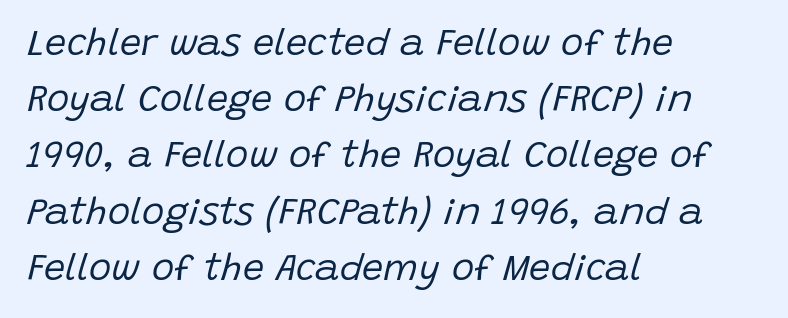
The image shows 38 px regular-weight type, italic (leaning right); set left-aligned, normal line spacing (1.48x), normal letter spacing, not underlined; low stroke contrast and a large x-height.
